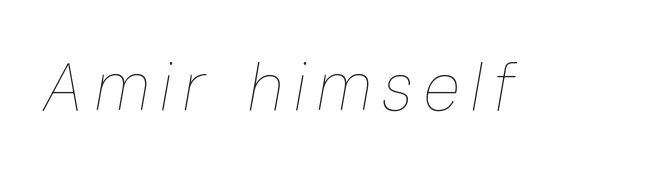
{"italic": "yes", "lean": "right", "slant_degrees": 10, "bold": "no", "weight": "thin", "width": "condensed", "stroke_contrast": "low", "x_height": "medium", "monospaced": "no", "underline": "no", "glyph_px": 67}
